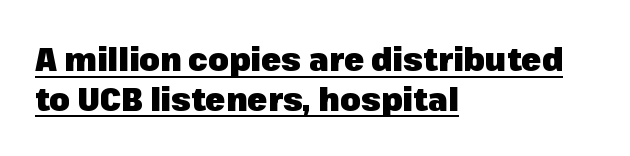
Looks like regular typesetting: each glyph gets only the width it needs. This is roman type, the default non-slanted kind. Spacing between characters is what you'd get straight out of the box. Letterform terminals end flat and unadorned throughout the passage. Does a line run under the words? Yes, clearly. Every letter is thick-stroked: bold, no question.
